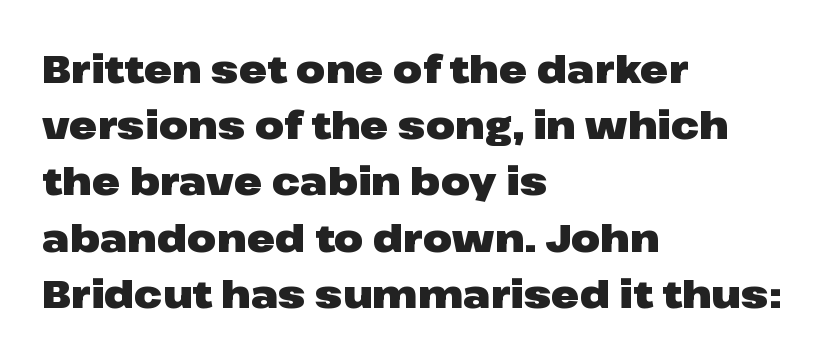
The image shows 38 px heavy, wide sans-serif type, upright; set left-aligned, normal line spacing (1.48x), normal letter spacing, not underlined; low stroke contrast and a medium x-height.
